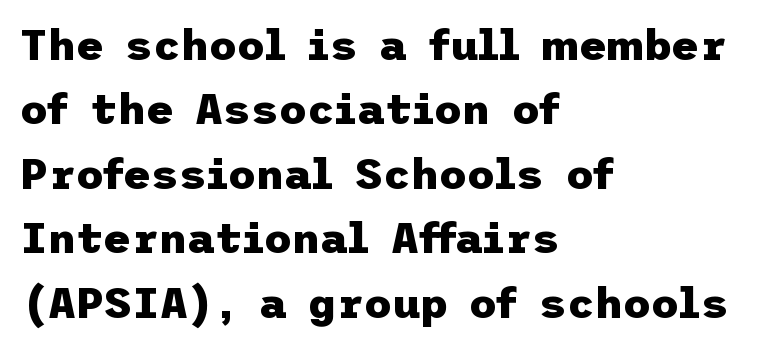
Reading down the column, the eye jumps a familiar distance to each next line. Descenders hang freely into open space. The rendering uses a bold face; every stroke is thick and dark. Casual observation: everything's shoved over to the left. This sample uses a sans-serif face.
